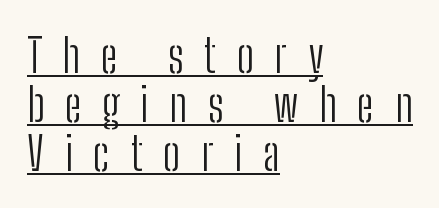
The image shows 46 px light, condensed sans-serif type, upright; set left-aligned, tight line spacing (1.06x), unusually wide letter spacing (+0.45 em), underlined; low stroke contrast and a medium x-height.
